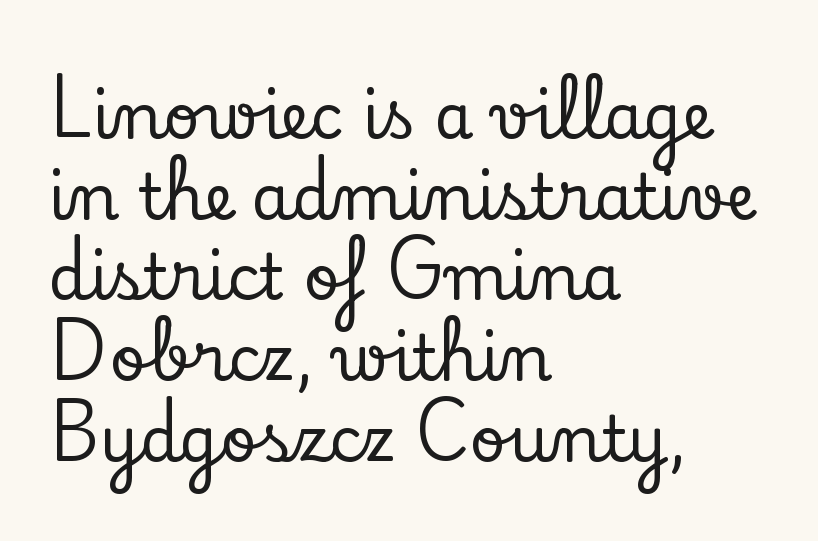
Notice how the stems are strictly vertical — no italics here. There is no visible air inserted between adjacent glyphs. Note the varied advance widths — an 'i' is clearly narrower than an 'm'. The rendering anchors every line to the left-hand side. Summary of vertical rhythm: regular, with standard interline spacing.
